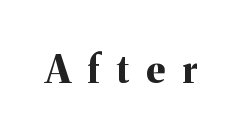
{"serif": "yes", "italic": "no", "bold": "yes", "weight": "bold", "width": "normal", "stroke_contrast": "medium", "x_height": "medium", "monospaced": "no", "underline": "no", "letter_spacing": "wide", "letter_spacing_em": 0.46, "glyph_px": 38}
